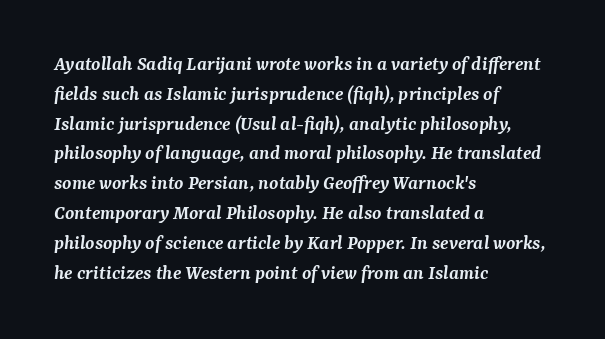
Q: Is the text bold? A: Semi-bold.
Q: Is the text italic (slanted)? A: Yes, it leans right by about 7 degrees.
Q: Is the text underlined? A: No.
Q: How is the paragraph aligned? A: Left-aligned.
Q: Is the spacing between letters normal or unusually wide? A: Normal.
Q: Is the spacing between lines tight, normal or loose? A: Normal.
